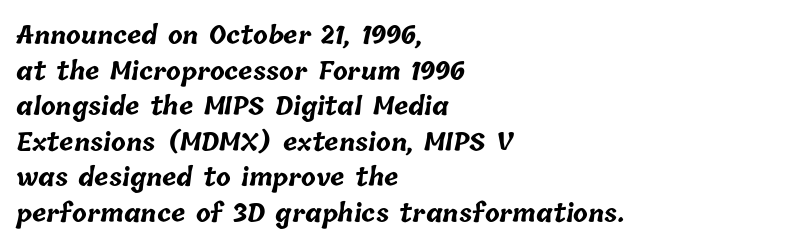
Q: Is the text bold? A: Yes.
Q: Is the text underlined? A: No.
Q: How is the paragraph aligned? A: Left-aligned.
Q: Is the spacing between letters normal or unusually wide? A: Normal.
Q: Is the spacing between lines tight, normal or loose? A: Normal.
